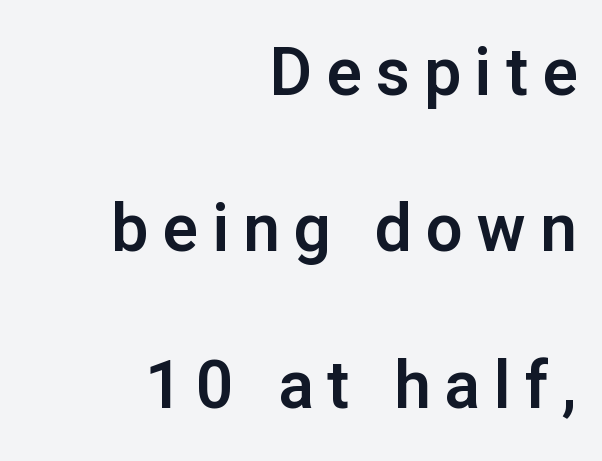
The image shows 66 px sans-serif type, upright; set right-aligned, loose line spacing (2.37x), unusually wide letter spacing (+0.21 em), not underlined; low stroke contrast and a medium x-height.
